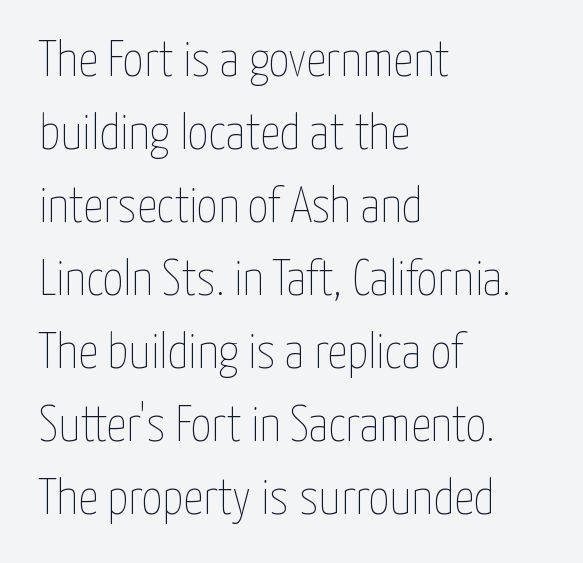
Bare-footed words on every line. Regular leading. The passage shown is not bold in any degree. The letters stand upright; this is a roman face. The letterforms sit shoulder to shoulder at normal distance.
